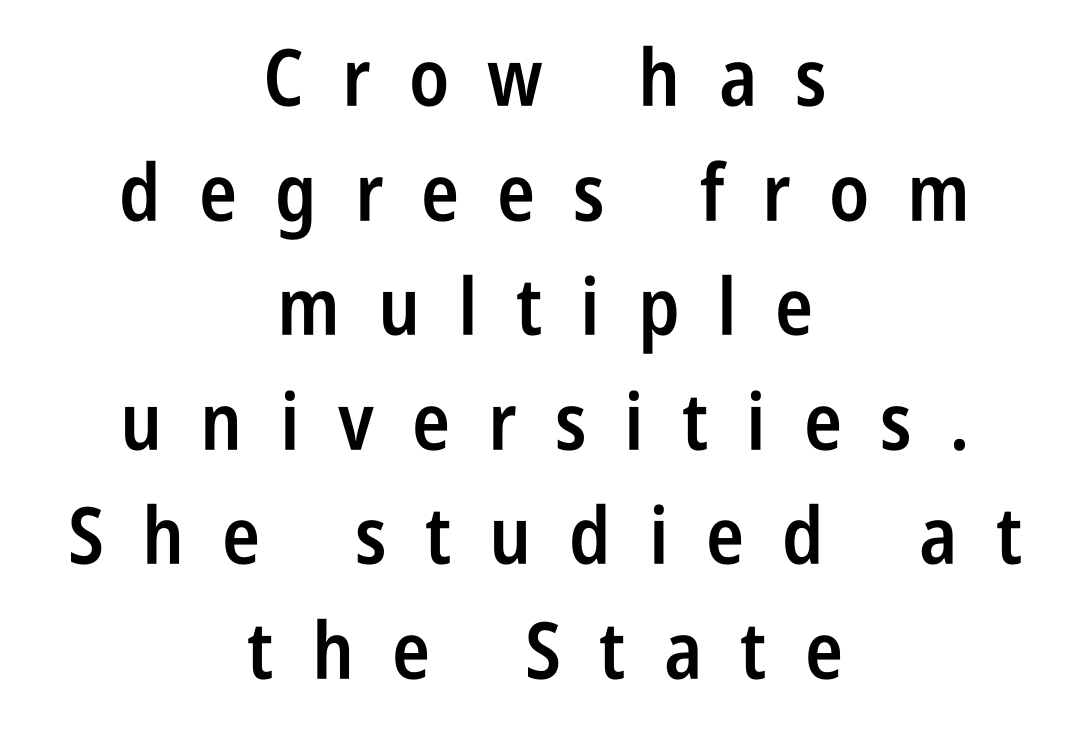
{"serif": "no", "italic": "no", "bold": "semi", "weight": "semibold", "width": "condensed", "stroke_contrast": "low", "x_height": "large", "monospaced": "no", "underline": "no", "align": "center", "line_spacing": "normal", "line_spacing_ratio": 1.45, "letter_spacing": "wide", "letter_spacing_em": 0.48, "glyph_px": 79}
